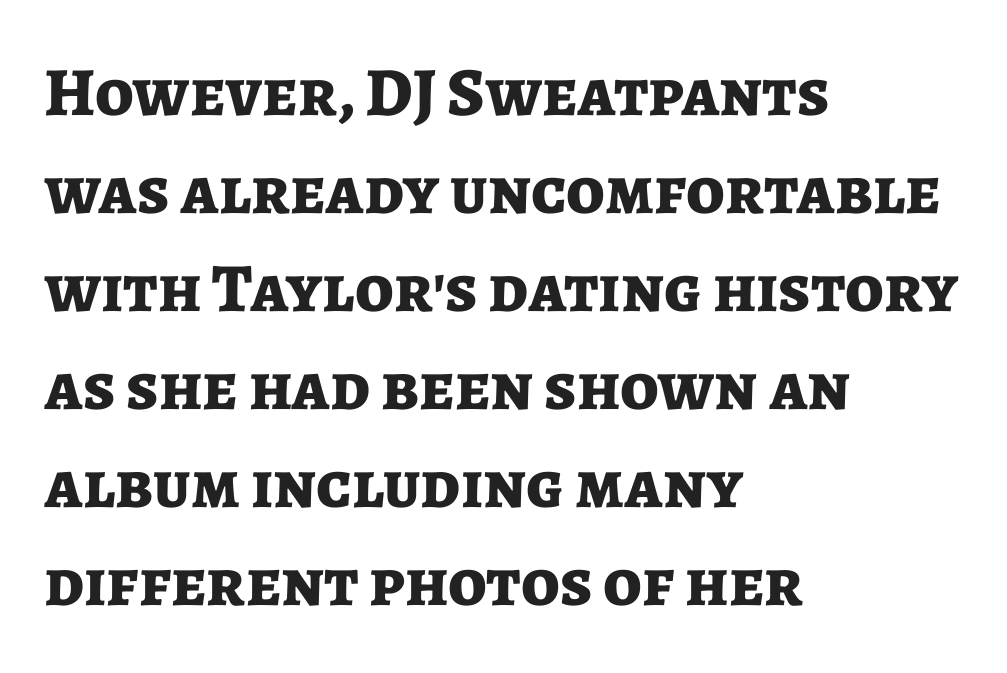
The image shows 69 px bold sans-serif type, upright; set left-aligned, normal line spacing (1.42x), normal letter spacing, not underlined; low stroke contrast and a medium x-height.
